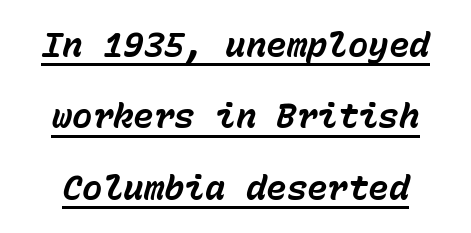
{"italic": "yes", "lean": "right", "slant_degrees": 15, "bold": "yes", "weight": "bold", "width": "normal", "stroke_contrast": "low", "x_height": "medium", "monospaced": "yes", "underline": "yes", "line_spacing": "loose", "line_spacing_ratio": 2.1, "letter_spacing": "normal", "letter_spacing_em": 0.0, "glyph_px": 34}
